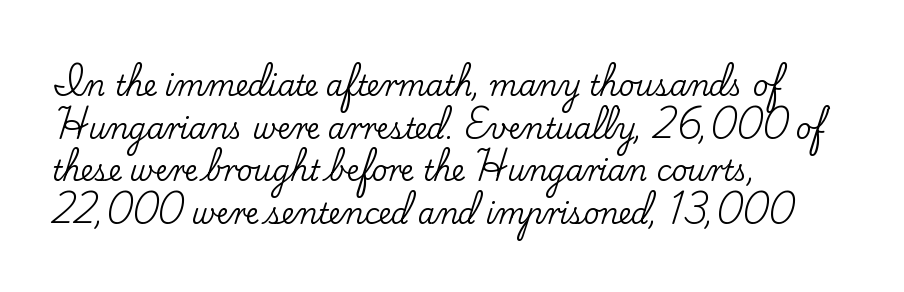
The image shows 28 px serif type; set left-aligned, normal line spacing (1.52x), normal letter spacing, not underlined; low stroke contrast and a small x-height.
